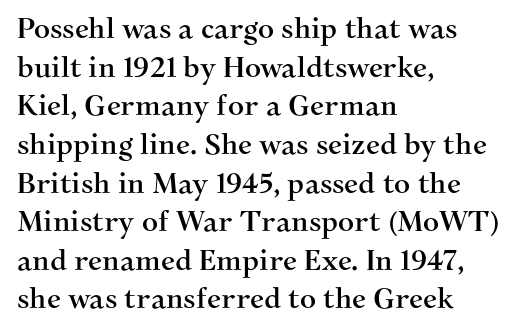
{"serif": "yes", "italic": "no", "width": "normal", "stroke_contrast": "medium", "x_height": "medium", "monospaced": "no", "underline": "no", "align": "left", "line_spacing": "normal", "line_spacing_ratio": 1.38, "letter_spacing": "normal", "letter_spacing_em": 0.0, "glyph_px": 28}
